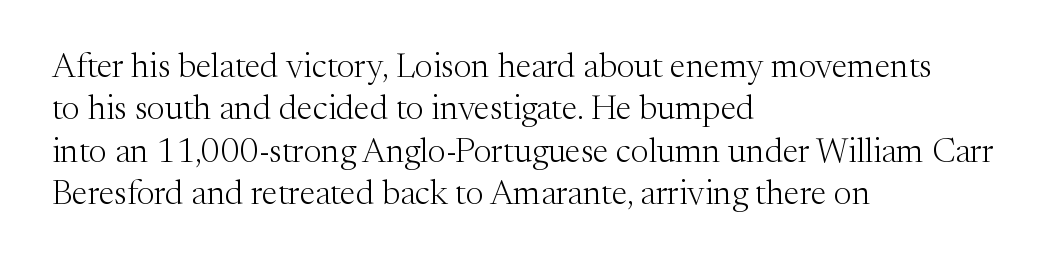
You could not count columns in this text — the font is proportionally spaced. The font family rendered here belongs to the serif group. The string is rendered with underlining switched off. The letterforms sit at book weight or below.
